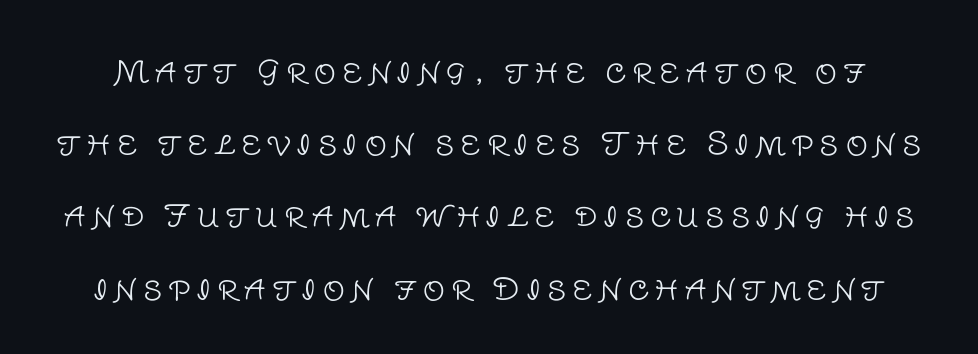
The image shows 31 px light sans-serif type; set loose line spacing (2.33x), unusually wide letter spacing (+0.2 em), not underlined; low stroke contrast and a large x-height.
